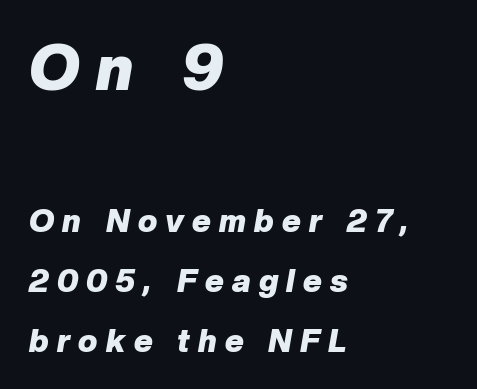
Q: Is the text bold? A: Yes.
Q: Is the text italic (slanted)? A: Yes, it leans right by about 10 degrees.
Q: Is the text underlined? A: No.
Q: How is the paragraph aligned? A: Left-aligned.
Q: Is the spacing between letters normal or unusually wide? A: Unusually wide.
Q: Which block of text is set in a larger size, the first (top) or the second (bottom)? A: The first (top) one.
Q: Width (condensed, normal, or wide)? A: Normal.
Q: Stroke contrast? A: Low.
Q: x-height? A: Medium.
Q: Monospaced? A: No.
